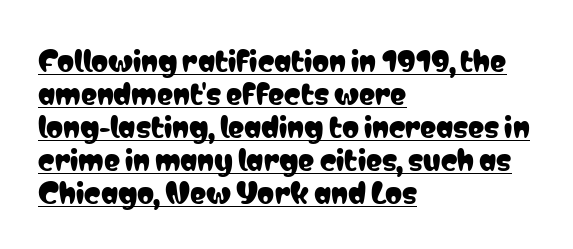
Q: Is the text italic (slanted)? A: No, it is upright.
Q: Is the text underlined? A: Yes.
Q: How is the paragraph aligned? A: Left-aligned.
Q: Is the spacing between letters normal or unusually wide? A: Normal.
